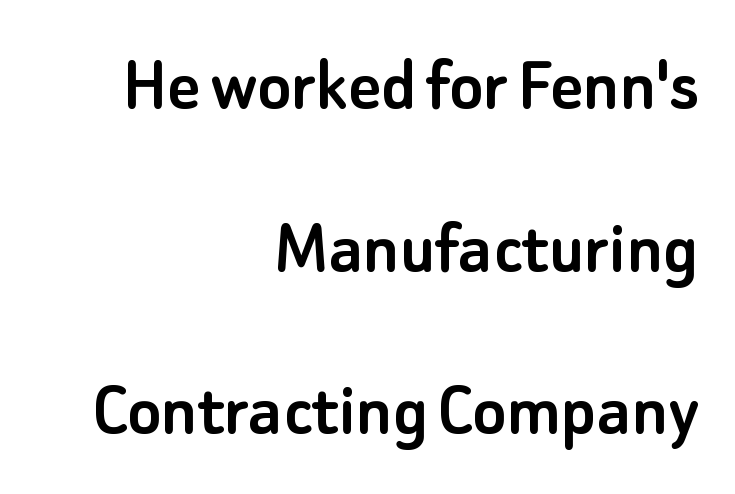
Q: Is the text italic (slanted)? A: No, it is upright.
Q: Is the typeface a serif or a sans-serif typeface? A: Sans-serif.
Q: Is the text underlined? A: No.
Q: How is the paragraph aligned? A: Right-aligned.
Q: Is the spacing between letters normal or unusually wide? A: Normal.
Q: Is the spacing between lines tight, normal or loose? A: Loose.
Q: Width (condensed, normal, or wide)? A: Normal.
Q: Stroke contrast? A: Low.
Q: x-height? A: Small.
Q: Monospaced? A: No.
